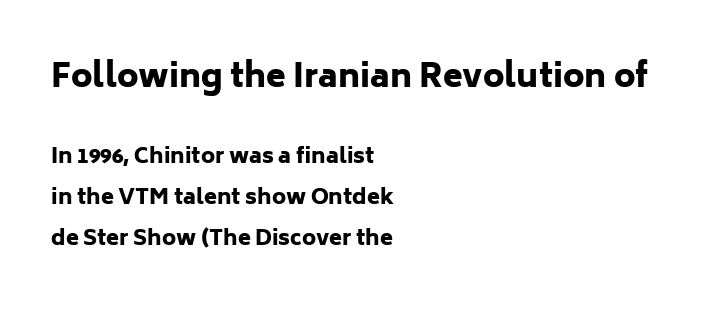
{"serif": "no", "italic": "no", "bold": "yes", "weight": "heavy", "width": "normal", "stroke_contrast": "low", "x_height": "medium", "monospaced": "no", "underline": "no", "align": "left", "line_spacing": "loose", "line_spacing_ratio": 1.95, "letter_spacing": "normal", "letter_spacing_em": 0.0, "larger_block": "first", "size_ratio": 1.52, "glyph_px": 32}
